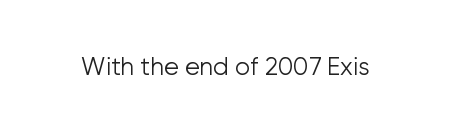
Q: Is the text bold? A: No.
Q: Is the text italic (slanted)? A: No, it is upright.
Q: Is the text underlined? A: No.
Q: Is the spacing between letters normal or unusually wide? A: Normal.
